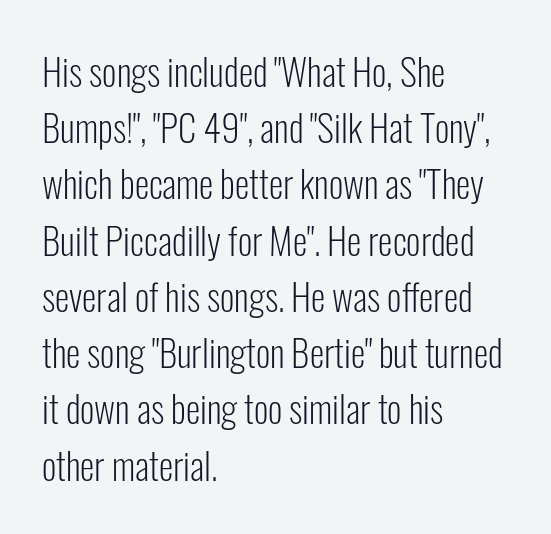
The image shows 37 px light, condensed sans-serif type, upright; set left-aligned, normal line spacing (1.52x), normal letter spacing, not underlined; low stroke contrast and a medium x-height.
